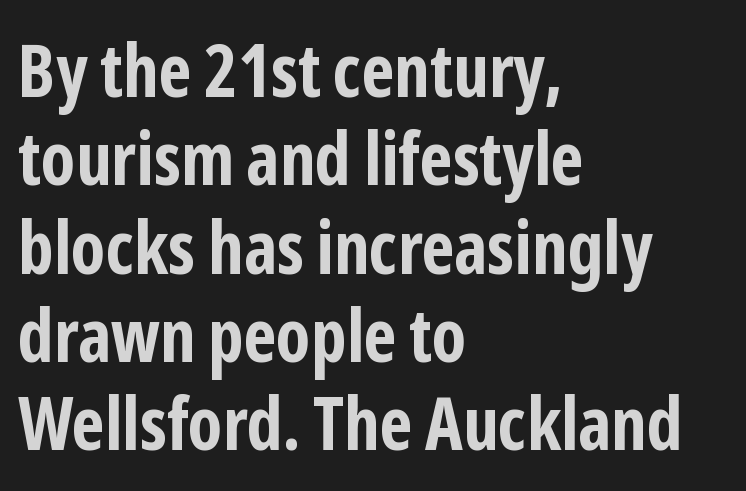
{"serif": "no", "italic": "no", "bold": "yes", "weight": "bold", "width": "condensed", "stroke_contrast": "low", "x_height": "medium", "monospaced": "no", "underline": "no", "align": "left", "line_spacing_ratio": 1.21, "letter_spacing": "normal", "letter_spacing_em": 0.0, "glyph_px": 73}
